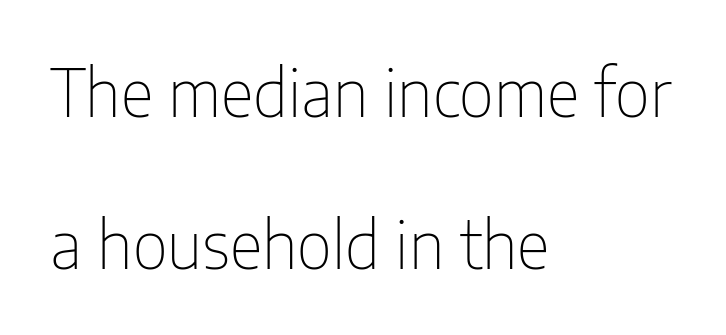
Q: Is the text bold? A: No.
Q: Is the text italic (slanted)? A: No, it is upright.
Q: Is the typeface a serif or a sans-serif typeface? A: Sans-serif.
Q: Is the text underlined? A: No.
Q: How is the paragraph aligned? A: Left-aligned.
Q: Is the spacing between letters normal or unusually wide? A: Normal.
Q: Is the spacing between lines tight, normal or loose? A: Loose.
Q: Width (condensed, normal, or wide)? A: Condensed.
Q: Stroke contrast? A: Low.
Q: x-height? A: Medium.
Q: Monospaced? A: No.
